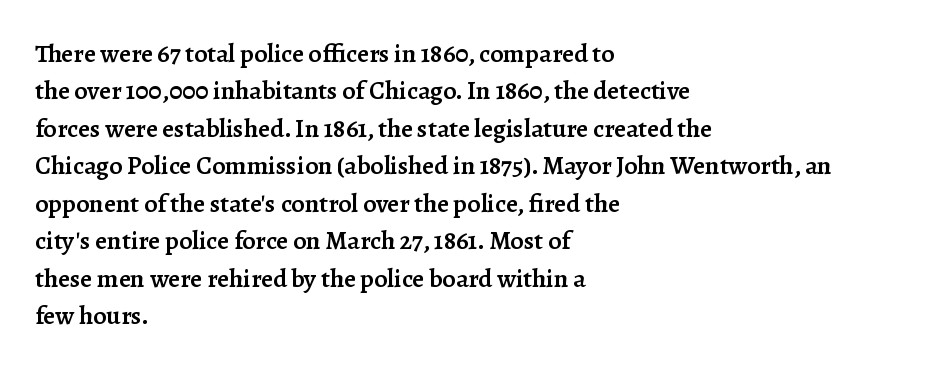
Q: Is the text bold? A: Semi-bold.
Q: Is the text italic (slanted)? A: No, it is upright.
Q: Is the text underlined? A: No.
Q: How is the paragraph aligned? A: Left-aligned.
Q: Is the spacing between letters normal or unusually wide? A: Normal.
Q: Is the spacing between lines tight, normal or loose? A: Normal.
